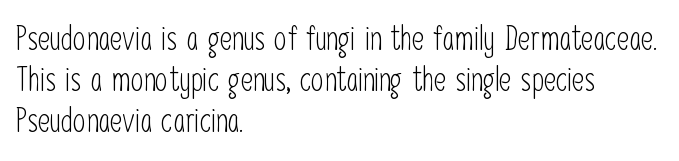
If you measured baseline to baseline, you'd find a middling distance. Descenders are the only things crossing below the line. Students, note that the glyphs here touch the page at normal intervals. Summary of weight: not heavy and not bold. The passage shown is typed in a proportional face where columns would drift.
